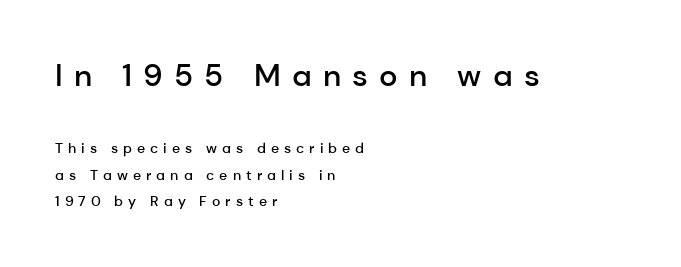
The image shows 31 px semibold sans-serif type, upright; set left-aligned, loose line spacing (1.91x), unusually wide letter spacing (+0.36 em), not underlined; the first (top) block is 2.21x larger; low stroke contrast and a medium x-height.
